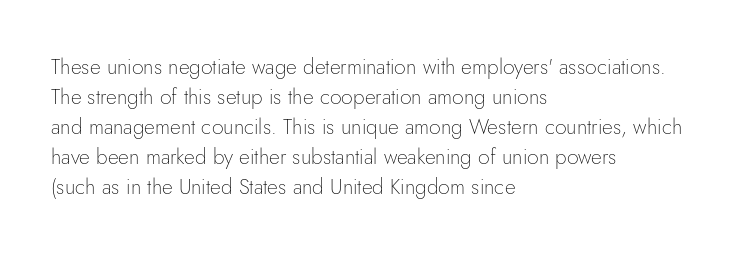
The image shows 21 px text type, upright; set left-aligned, normal line spacing (1.43x), normal letter spacing, not underlined.
